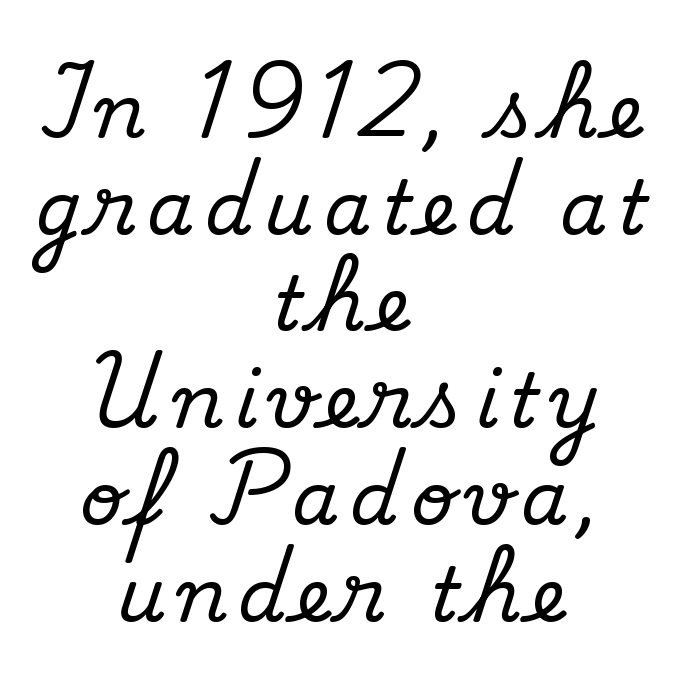
In terms of letterform style, serifs are clearly present. Interline gaps are of average width in this sample. The glyphs are unaccompanied by any horizontal stroke below them. Every row of glyphs is offset so its center matches the block's center.
